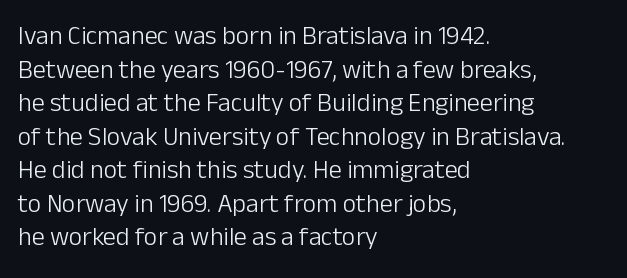
Q: Is the text bold? A: No.
Q: Is the text italic (slanted)? A: No, it is upright.
Q: Is the text underlined? A: No.
Q: How is the paragraph aligned? A: Left-aligned.
Q: Is the spacing between letters normal or unusually wide? A: Normal.
Q: Is the spacing between lines tight, normal or loose? A: Normal.
